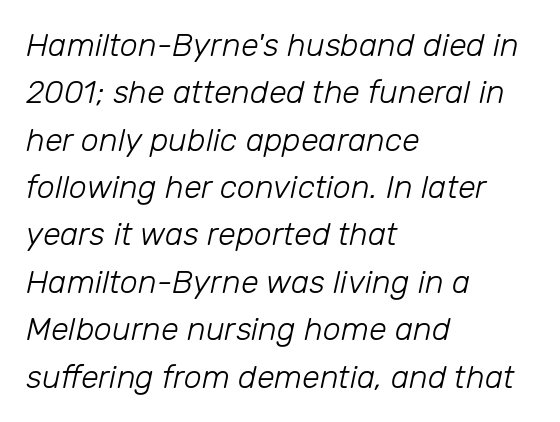
{"italic": "yes", "lean": "right", "slant_degrees": 12, "bold": "no", "weight": "light", "width": "normal", "stroke_contrast": "low", "x_height": "medium", "monospaced": "no", "underline": "no", "align": "left", "line_spacing": "normal", "line_spacing_ratio": 1.48, "letter_spacing": "normal", "letter_spacing_em": 0.0, "glyph_px": 32}
